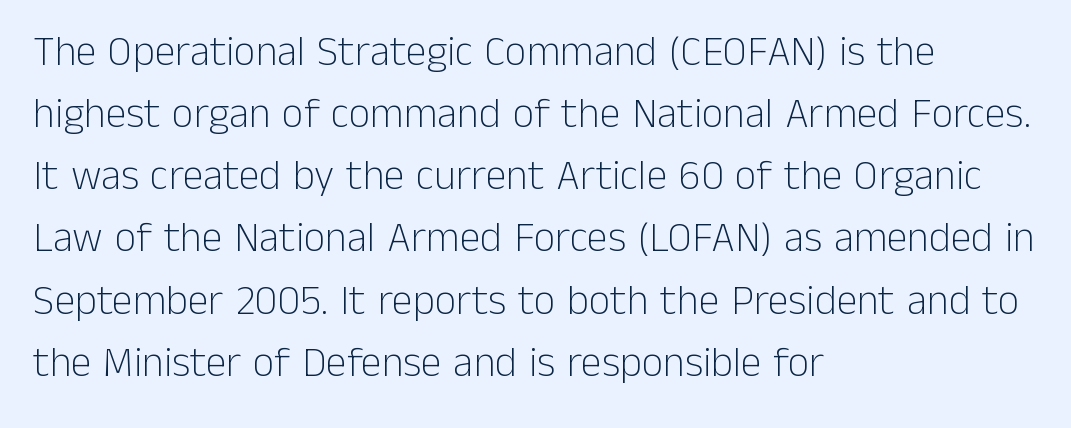
The image shows 42 px light sans-serif type, upright; set left-aligned, normal line spacing (1.48x), normal letter spacing, not underlined; low stroke contrast and a medium x-height.
